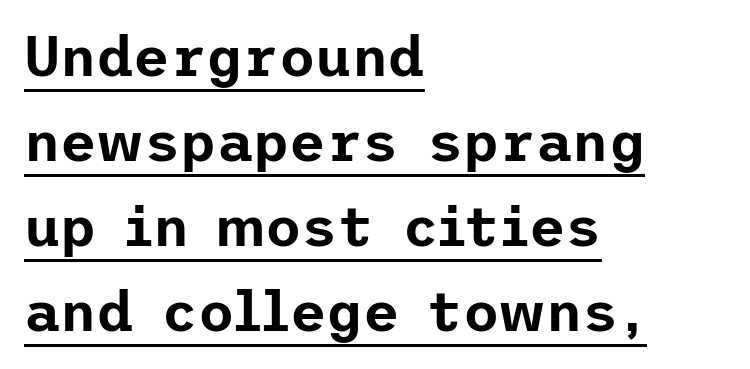
Q: Is the text italic (slanted)? A: No, it is upright.
Q: Is the typeface a serif or a sans-serif typeface? A: Sans-serif.
Q: Is the text underlined? A: Yes.
Q: How is the paragraph aligned? A: Left-aligned.
Q: Is the spacing between letters normal or unusually wide? A: Normal.
Q: Is the spacing between lines tight, normal or loose? A: Normal.
Q: Width (condensed, normal, or wide)? A: Normal.
Q: Stroke contrast? A: Low.
Q: x-height? A: Medium.
